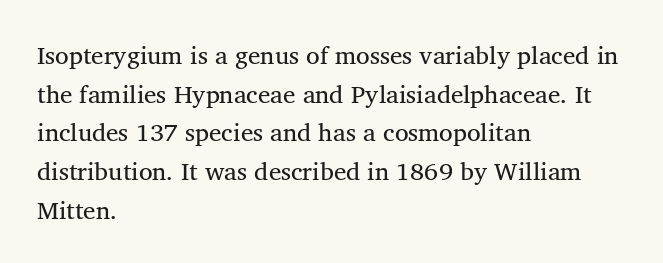
The image shows 25 px text type, upright; set left-aligned, normal line spacing (1.55x), normal letter spacing, not underlined.
